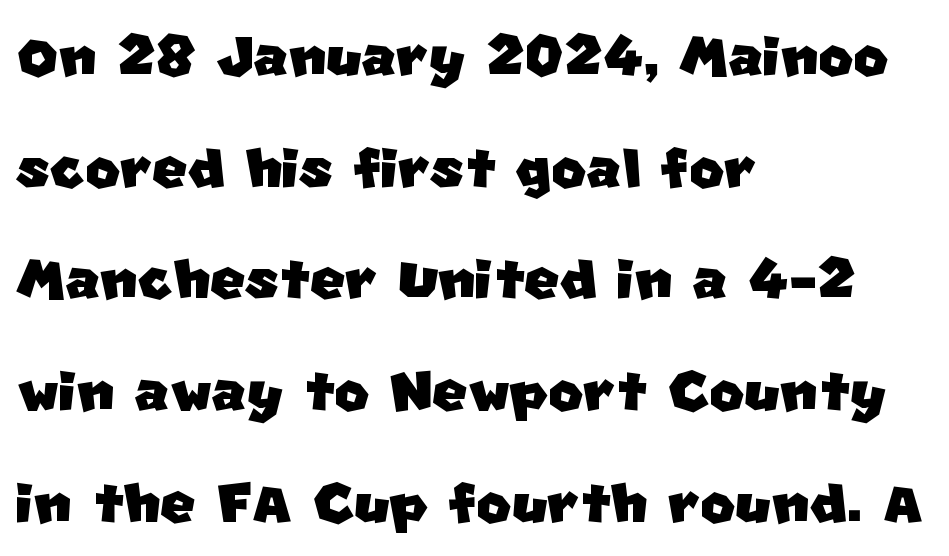
Spacing verdict: proportional, widths tailored to each character. The passage is arranged the way most books set body copy — flush left. The horizontal fit of the characters is conventional and even. Plain, unruled lines of type. Baseline-to-baseline distance is the conventional proportion of letter height. A typesetter would label this face a sans.
